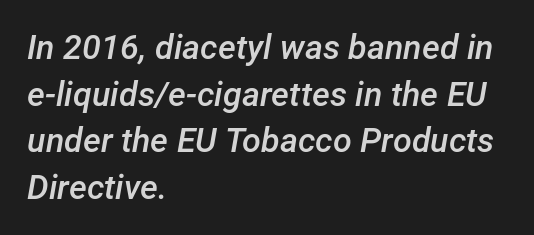
{"italic": "yes", "lean": "right", "slant_degrees": 12, "bold": "semi", "weight": "semibold", "width": "normal", "stroke_contrast": "low", "x_height": "medium", "monospaced": "no", "underline": "no", "align": "left", "line_spacing": "normal", "line_spacing_ratio": 1.37, "letter_spacing": "normal", "letter_spacing_em": 0.0, "glyph_px": 34}
